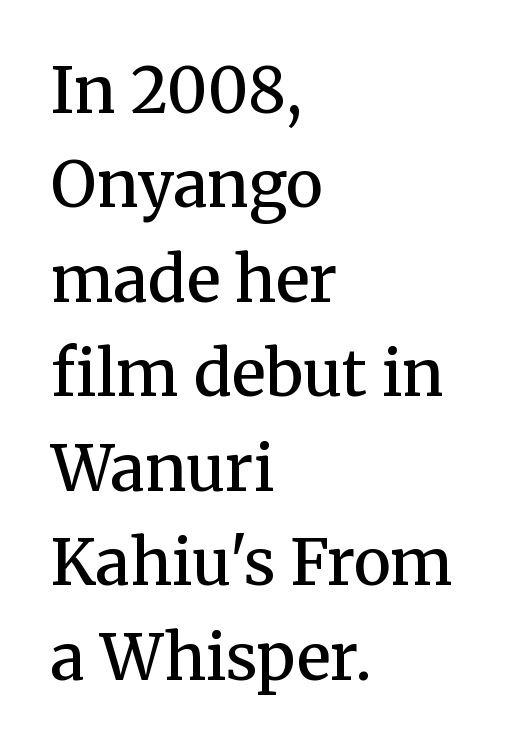
This sample uses an upright cut, with every glyph sitting square on the baseline. These lines are rendered in a variable-pitch font. The sample has been set in demibold, a notch under bold. What kind of face is this? One with serifs. What's the leading like? Ordinary, nothing unusual. Any mark beneath the type? The region is blank.
